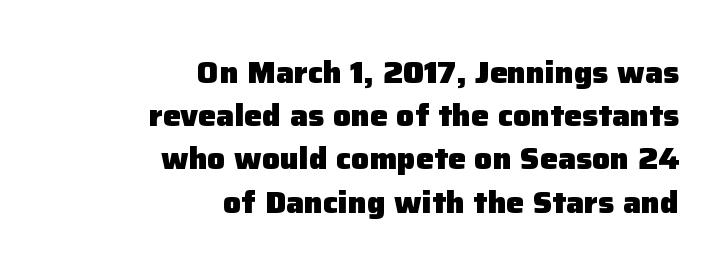
The image shows 30 px heavy sans-serif type, upright; set right-aligned, normal line spacing (1.44x), normal letter spacing, not underlined; low stroke contrast and a medium x-height.
